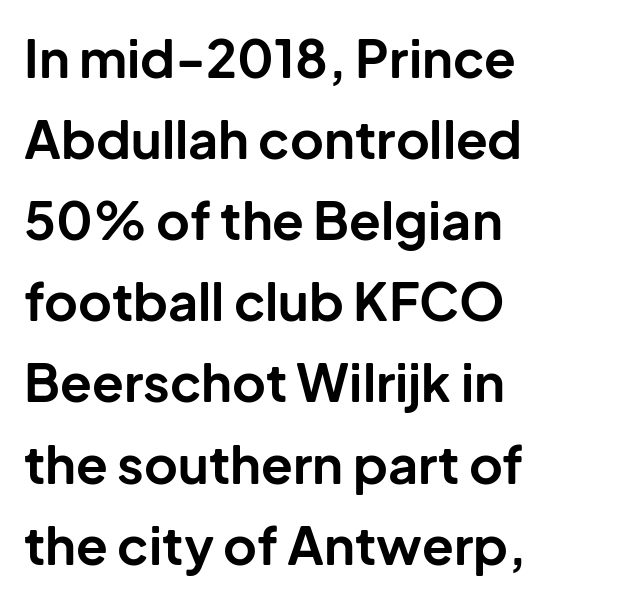
The image shows 52 px bold sans-serif type, upright; set left-aligned, normal line spacing (1.56x), normal letter spacing, not underlined; low stroke contrast and a medium x-height.
